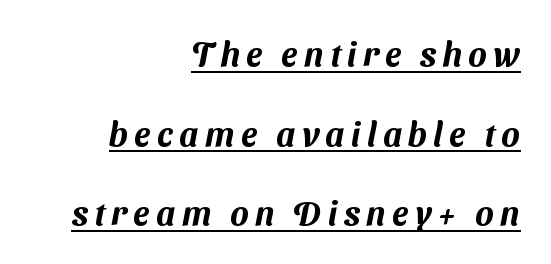
A typesetter would call this proportional, since set widths differ per character. Like a heading marked for emphasis, these lines bear an underscore. What kind of face is this? One without serifs — a sans. A student would call this right alignment; a typographer would say flush right, rag left. Leading: increased.
